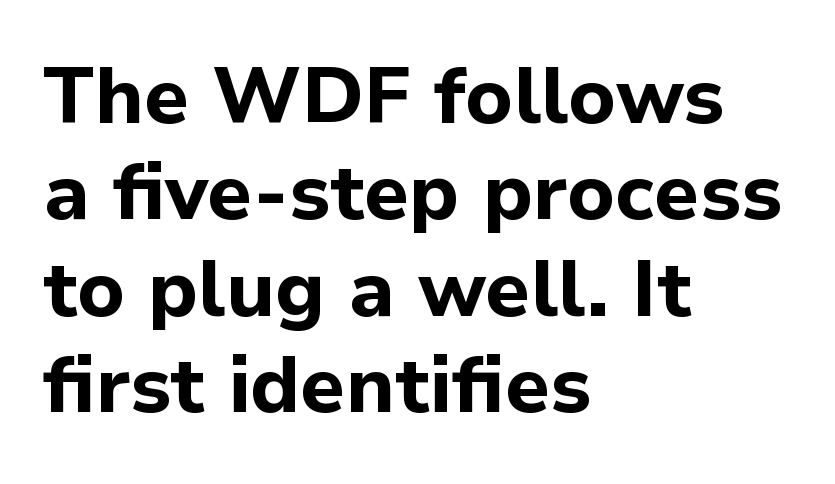
Q: Is the text bold? A: Yes.
Q: Is the text italic (slanted)? A: No, it is upright.
Q: Is the typeface a serif or a sans-serif typeface? A: Sans-serif.
Q: Is the text underlined? A: No.
Q: How is the paragraph aligned? A: Left-aligned.
Q: Is the spacing between letters normal or unusually wide? A: Normal.
Q: Width (condensed, normal, or wide)? A: Normal.
Q: Stroke contrast? A: Low.
Q: x-height? A: Medium.
Q: Monospaced? A: No.
